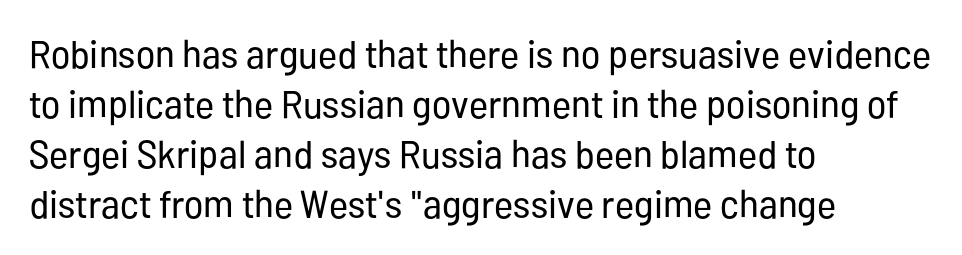
One-word summary of the alignment: left. Summary of vertical rhythm: regular, with standard interline spacing. Each word holds together tightly as a unit, with standard inter-letter gaps. Regarding serifs, this sample does without them. Check under the words: just untouched page.
